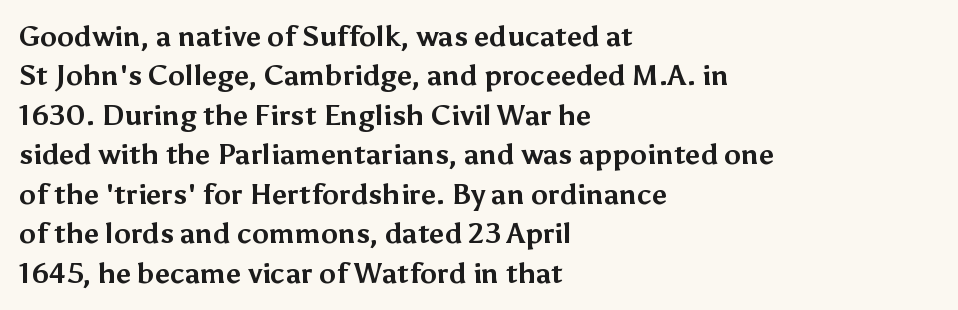
The image shows 28 px bold sans-serif type, upright; set left-aligned, normal line spacing (1.41x), normal letter spacing, not underlined; medium stroke contrast and a medium x-height.
